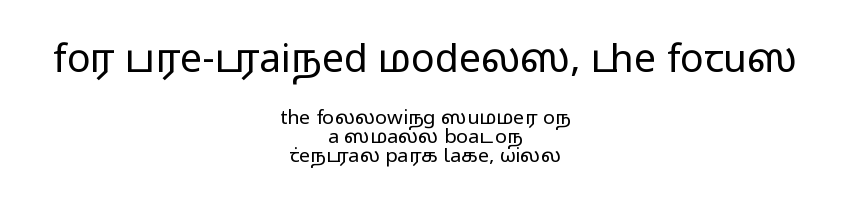
Decoration check: the copy has no underline. Here the glyphs are tracked normally, forming tight word shapes. Does the copy run flush right? No — it is centered line by line. A student would notice the top passage is typeset larger than what follows.
